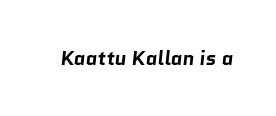
{"bold": "yes", "underline": "no", "letter_spacing": "normal", "letter_spacing_em": 0.0, "glyph_px": 20}
